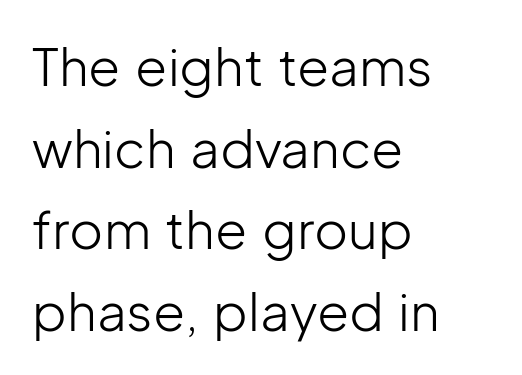
{"serif": "no", "italic": "no", "bold": "no", "weight": "light", "width": "normal", "stroke_contrast": "low", "x_height": "medium", "monospaced": "no", "underline": "no", "align": "left", "line_spacing": "normal", "line_spacing_ratio": 1.57, "letter_spacing": "normal", "letter_spacing_em": 0.0, "glyph_px": 52}
